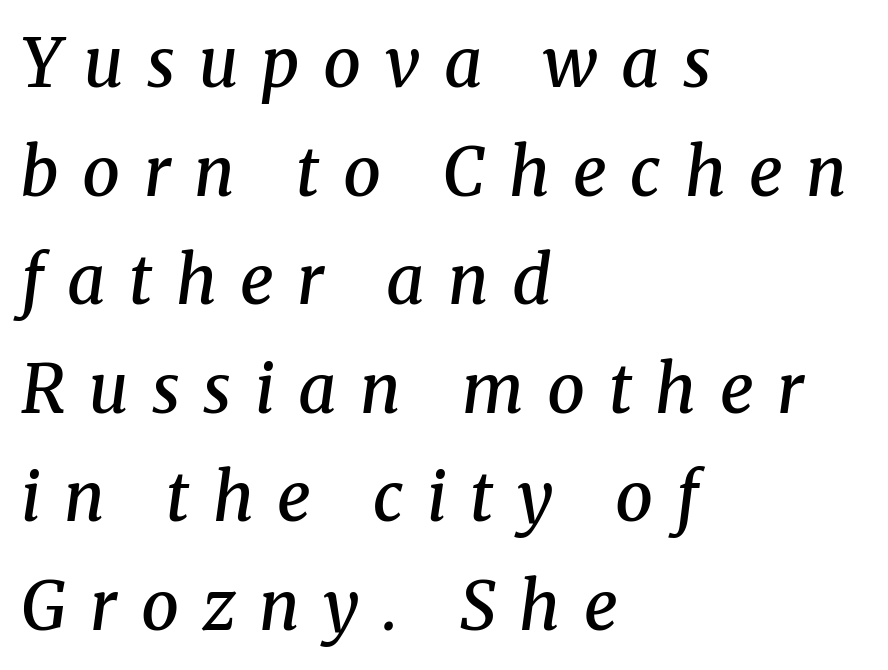
Q: Is the text bold? A: Semi-bold.
Q: Is the text italic (slanted)? A: Yes, it leans right by about 8 degrees.
Q: Is the typeface a serif or a sans-serif typeface? A: Serif.
Q: Is the text underlined? A: No.
Q: How is the paragraph aligned? A: Left-aligned.
Q: Is the spacing between letters normal or unusually wide? A: Unusually wide.
Q: Is the spacing between lines tight, normal or loose? A: Normal.
Q: Width (condensed, normal, or wide)? A: Normal.
Q: Stroke contrast? A: Medium.
Q: x-height? A: Medium.
Q: Monospaced? A: No.
